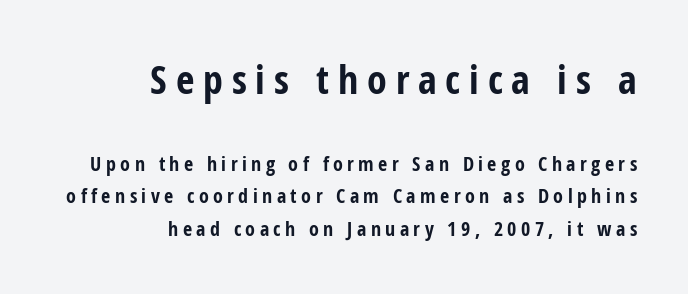
The specimen omits any rule beneath the text block's lines. Think of a printed novel: that variable character pitch is what you see here. The designer went with a sans here, leaving each stem footless. Inter-character spacing is expanded well beyond the font's built-in metrics. The rendering anchors every line to the right-hand side.
